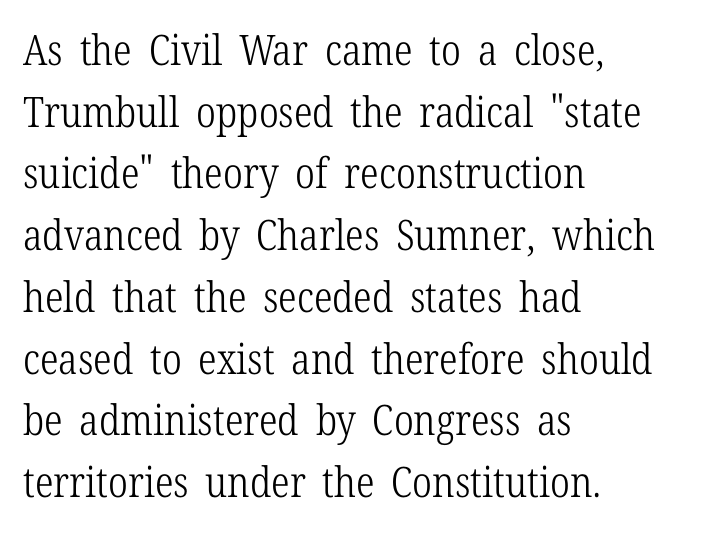
{"serif": "yes", "italic": "no", "bold": "no", "weight": "light", "width": "condensed", "stroke_contrast": "low", "x_height": "medium", "monospaced": "no", "underline": "no", "align": "left", "line_spacing": "normal", "line_spacing_ratio": 1.47, "letter_spacing": "normal", "letter_spacing_em": 0.0, "glyph_px": 42}
